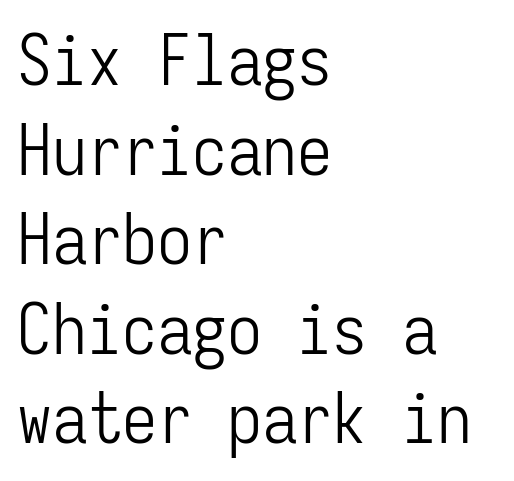
The image shows 70 px light, condensed sans-serif type, upright, monospaced; set left-aligned, normal line spacing (1.28x), normal letter spacing, not underlined; low stroke contrast and a medium x-height.
